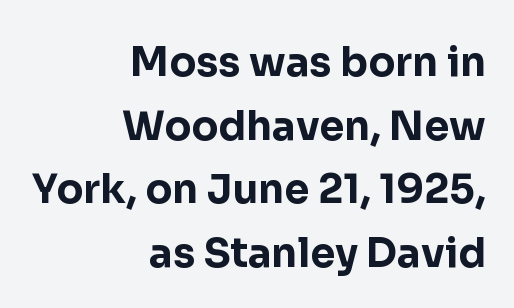
The image shows 40 px bold sans-serif type, upright; set right-aligned, normal line spacing (1.59x), normal letter spacing, not underlined; low stroke contrast and a medium x-height.
